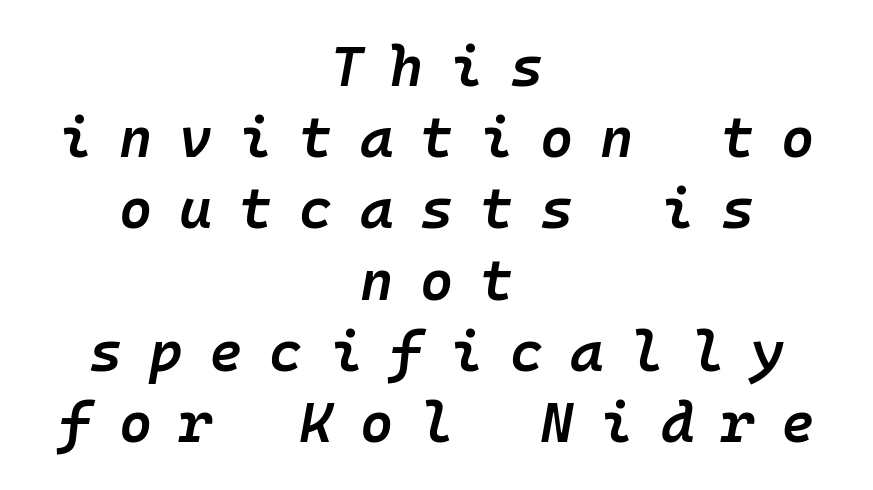
{"italic": "yes", "lean": "right", "slant_degrees": 10, "bold": "semi", "weight": "semibold", "width": "normal", "stroke_contrast": "low", "x_height": "medium", "monospaced": "yes", "underline": "no", "align": "center", "line_spacing": "normal", "line_spacing_ratio": 1.25, "letter_spacing": "wide", "letter_spacing_em": 0.47, "glyph_px": 57}
